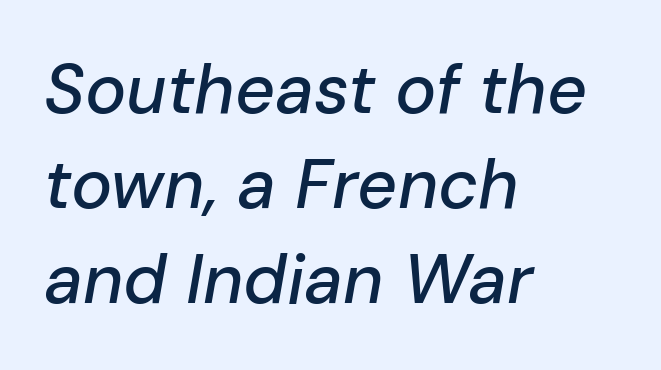
Q: Is the text italic (slanted)? A: Yes, it leans right by about 10 degrees.
Q: Is the text underlined? A: No.
Q: How is the paragraph aligned? A: Left-aligned.
Q: Is the spacing between letters normal or unusually wide? A: Normal.
Q: Is the spacing between lines tight, normal or loose? A: Normal.
Q: Width (condensed, normal, or wide)? A: Normal.
Q: Stroke contrast? A: Low.
Q: x-height? A: Medium.
Q: Monospaced? A: No.
